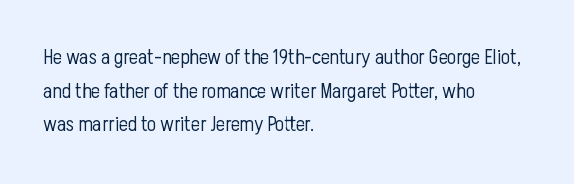
The font's upright variant was chosen for this text. Does the leading feel generous? No, just average. Letters rest on an invisible, unmarked baseline. Heft: none added — not bold. Typeset ragged right — the left edge is the straight one.
